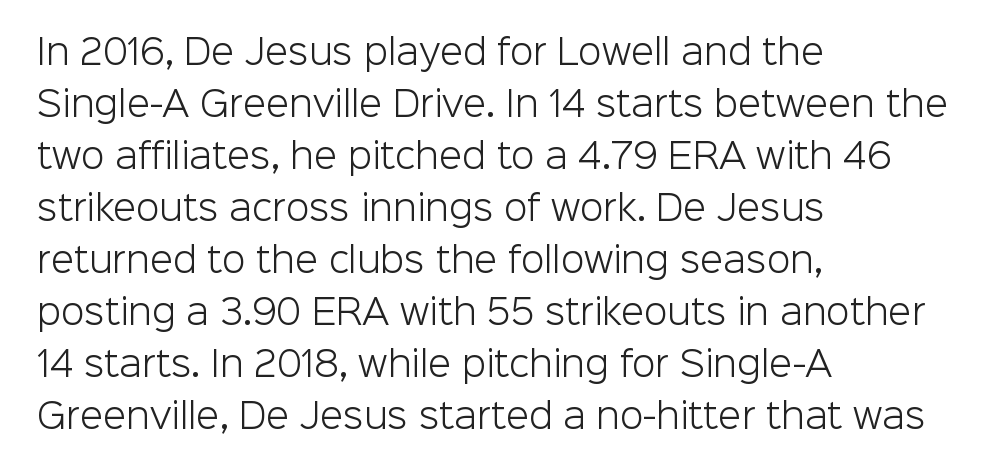
{"serif": "no", "italic": "no", "bold": "no", "weight": "light", "width": "normal", "stroke_contrast": "low", "x_height": "medium", "monospaced": "no", "underline": "no", "align": "left", "line_spacing": "normal", "line_spacing_ratio": 1.53, "letter_spacing": "normal", "letter_spacing_em": 0.0, "glyph_px": 34}
